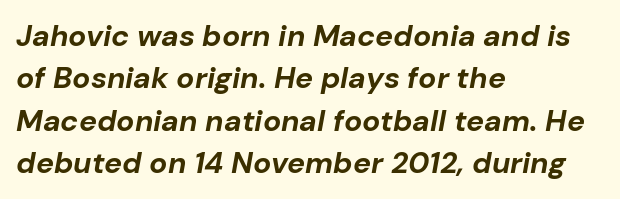
{"italic": "yes", "lean": "right", "slant_degrees": 10, "bold": "yes", "weight": "bold", "width": "normal", "stroke_contrast": "low", "x_height": "medium", "monospaced": "no", "underline": "no", "align": "left", "line_spacing": "normal", "line_spacing_ratio": 1.41, "letter_spacing": "normal", "letter_spacing_em": 0.0, "glyph_px": 30}
